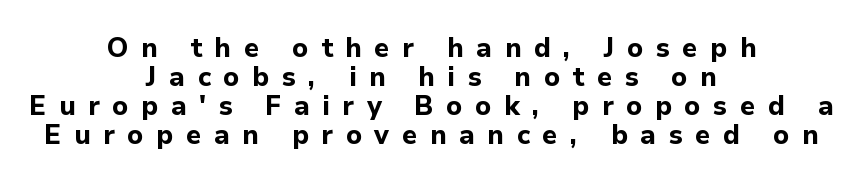
There is plenty of visible air inserted between adjacent glyphs. Is the block centered? Yes — each line is placed symmetrically about the middle. Descender tails drop into unmarked territory. How would I describe the line gaps? Narrow and economical. Strong, thick strokes mark this as bold type.
